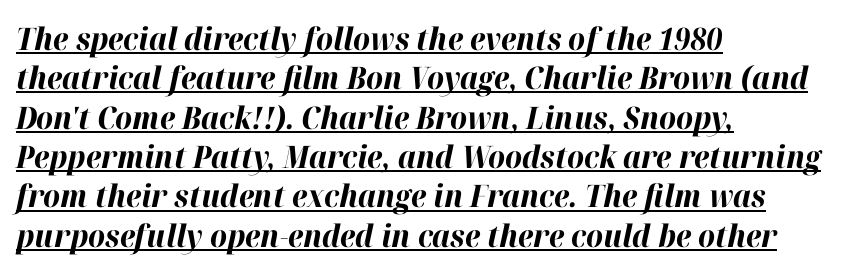
Q: Is the text bold? A: Yes.
Q: Is the text italic (slanted)? A: Yes, it leans right by about 12 degrees.
Q: Is the text underlined? A: Yes.
Q: How is the paragraph aligned? A: Left-aligned.
Q: Is the spacing between letters normal or unusually wide? A: Normal.
Q: Is the spacing between lines tight, normal or loose? A: Normal.
Q: Width (condensed, normal, or wide)? A: Normal.
Q: Stroke contrast? A: High.
Q: x-height? A: Medium.
Q: Monospaced? A: No.
